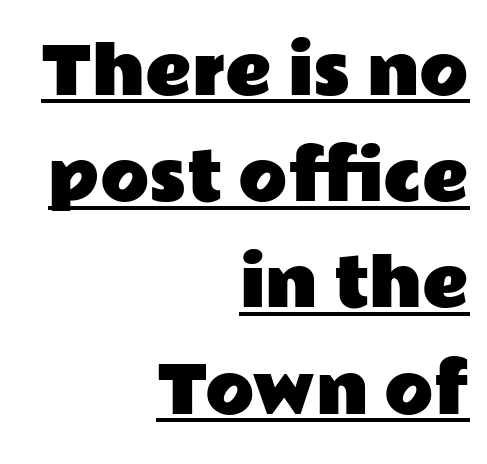
{"serif": "no", "italic": "no", "width": "wide", "stroke_contrast": "low", "x_height": "medium", "monospaced": "no", "underline": "yes", "align": "right", "line_spacing": "normal", "line_spacing_ratio": 1.66, "letter_spacing": "normal", "letter_spacing_em": 0.0, "glyph_px": 64}
